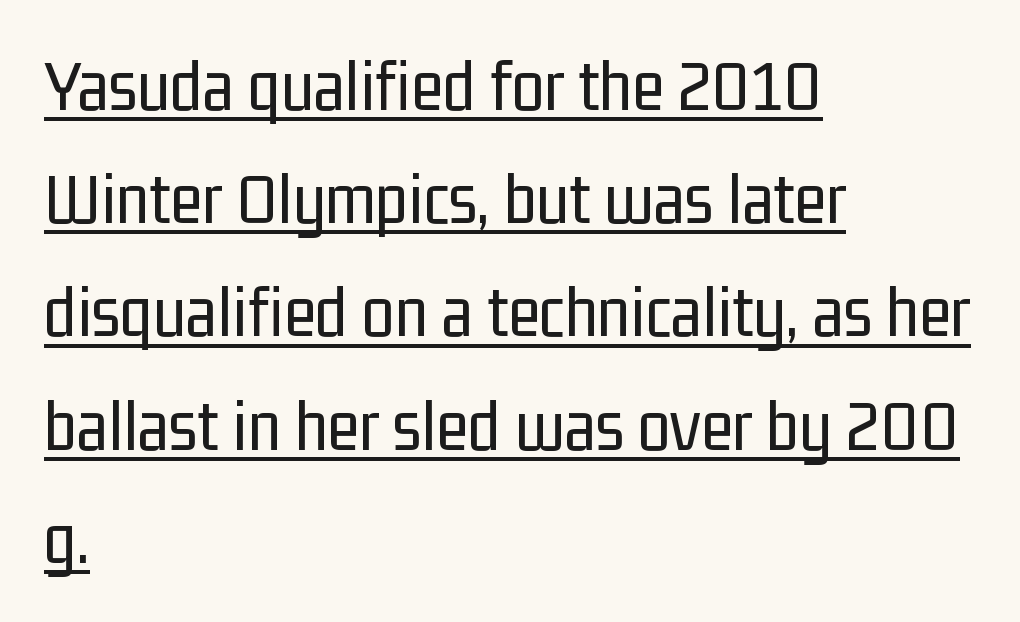
Q: Is the text bold? A: No.
Q: Is the text italic (slanted)? A: No, it is upright.
Q: Is the typeface a serif or a sans-serif typeface? A: Sans-serif.
Q: Is the text underlined? A: Yes.
Q: How is the paragraph aligned? A: Left-aligned.
Q: Is the spacing between letters normal or unusually wide? A: Normal.
Q: Is the spacing between lines tight, normal or loose? A: Normal.
Q: Width (condensed, normal, or wide)? A: Condensed.
Q: Stroke contrast? A: Low.
Q: x-height? A: Medium.
Q: Monospaced? A: No.
